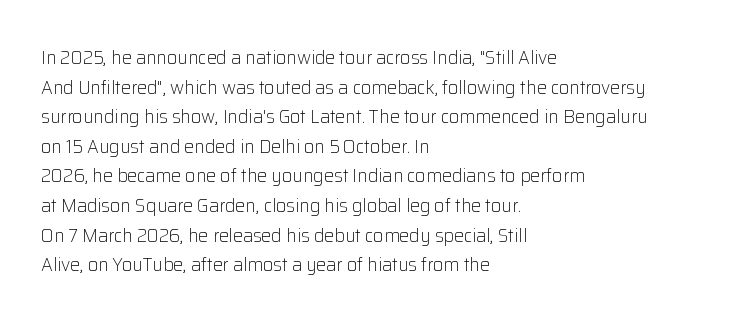
Q: Is the text bold? A: No.
Q: Is the text italic (slanted)? A: No, it is upright.
Q: Is the text underlined? A: No.
Q: How is the paragraph aligned? A: Left-aligned.
Q: Is the spacing between letters normal or unusually wide? A: Normal.
Q: Is the spacing between lines tight, normal or loose? A: Normal.
